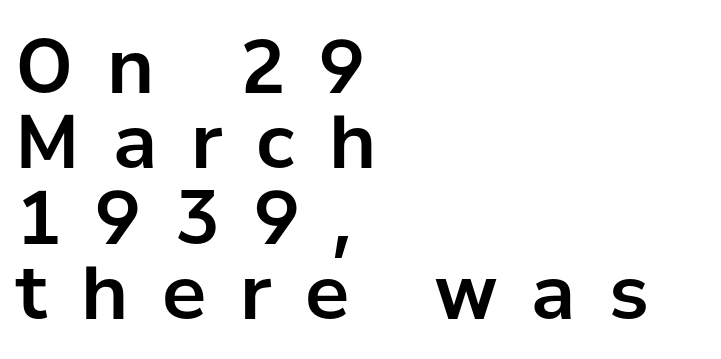
{"serif": "no", "italic": "no", "width": "normal", "stroke_contrast": "low", "x_height": "medium", "monospaced": "no", "underline": "no", "align": "left", "line_spacing": "tight", "line_spacing_ratio": 1.02, "letter_spacing": "wide", "letter_spacing_em": 0.46, "glyph_px": 74}
